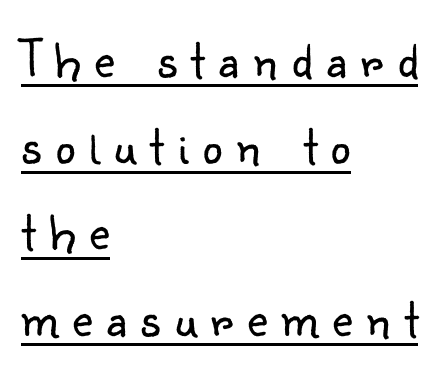
The image shows 56 px light sans-serif type, upright; set left-aligned, normal line spacing (1.54x), unusually wide letter spacing (+0.25 em), underlined; low stroke contrast and a small x-height.
